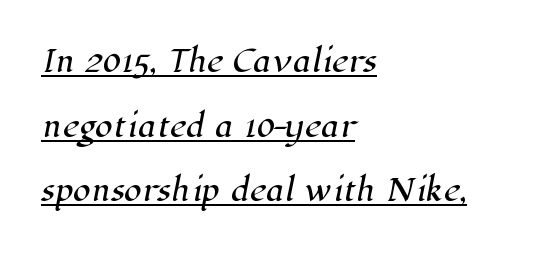
{"serif": "yes", "width": "normal", "stroke_contrast": "high", "x_height": "medium", "monospaced": "no", "underline": "yes", "align": "left", "line_spacing": "loose", "line_spacing_ratio": 2.23, "letter_spacing": "normal", "letter_spacing_em": 0.0, "glyph_px": 29}
